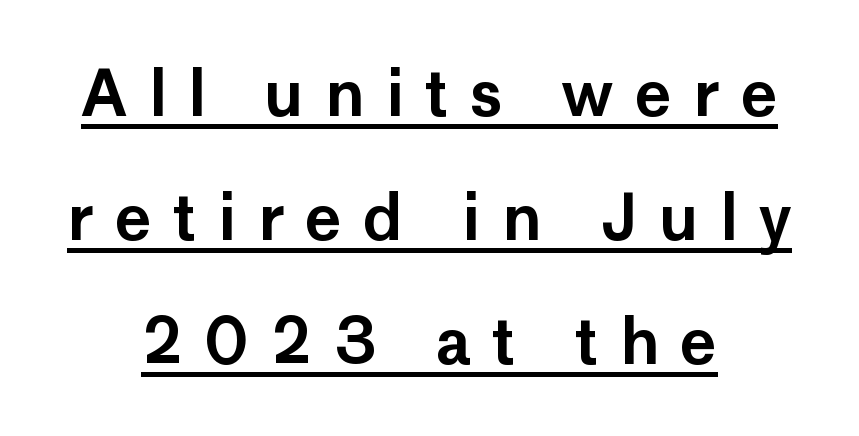
Rows of type keep a wide berth in the vertical direction. Varying glyph widths throughout — classic text-font behaviour. The typography opts for an upright posture over an oblique one. You could only call the tracking loose — the letters float apart. A student would call this center alignment; a typographer would say set centered.
